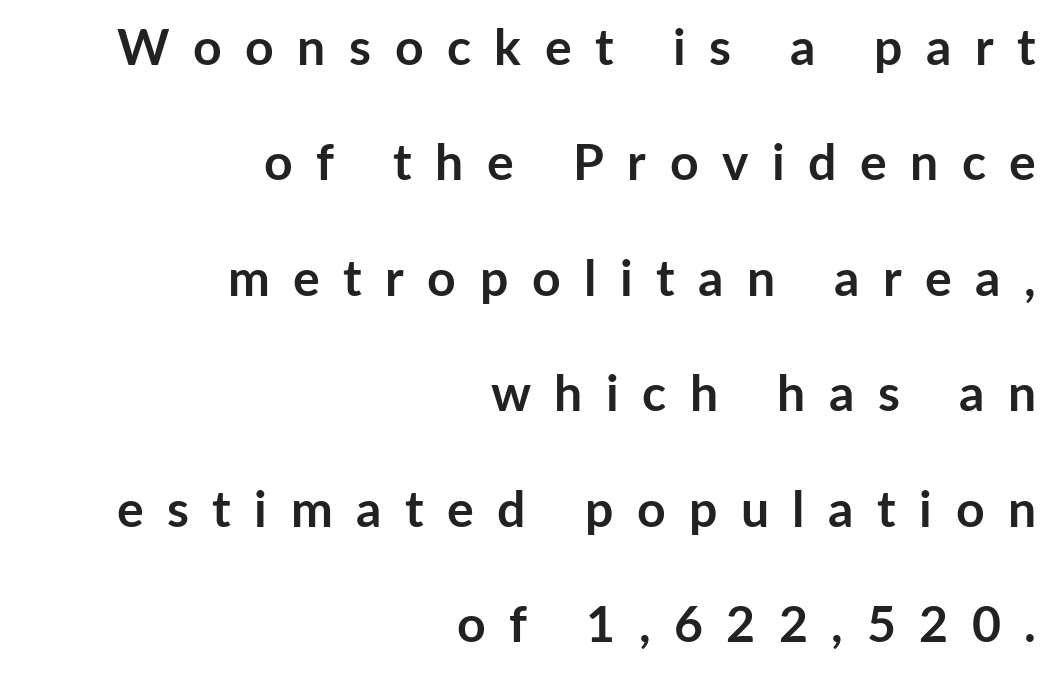
{"serif": "no", "italic": "no", "bold": "yes", "weight": "semibold", "width": "normal", "stroke_contrast": "low", "x_height": "medium", "monospaced": "no", "underline": "no", "align": "right", "line_spacing": "loose", "line_spacing_ratio": 2.31, "letter_spacing": "wide", "letter_spacing_em": 0.47, "glyph_px": 50}
